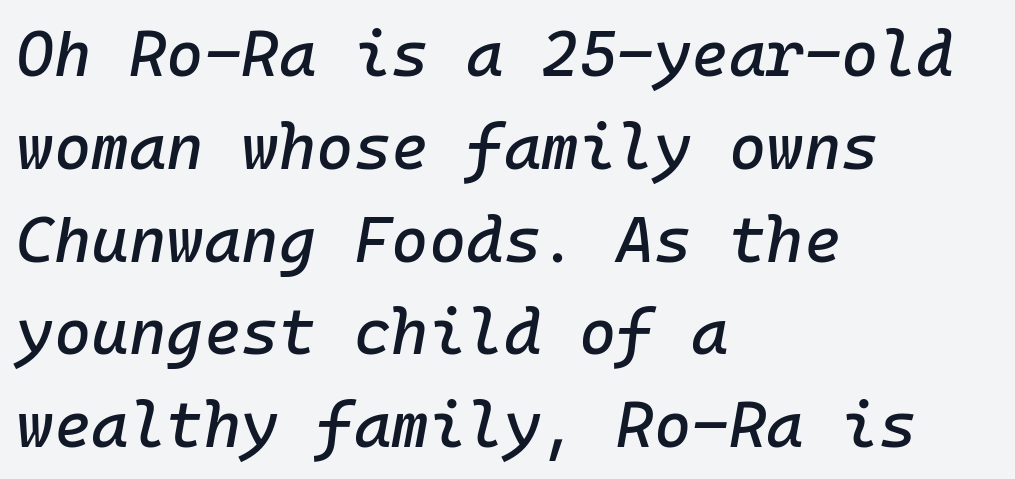
The passage shown is typed in a monospace face where columns stay perfectly aligned. Leading: standard. Nobody touched the tracking dial on this one. Layout note: lines flush left. Anything drawn beneath the words? Only blank space.
